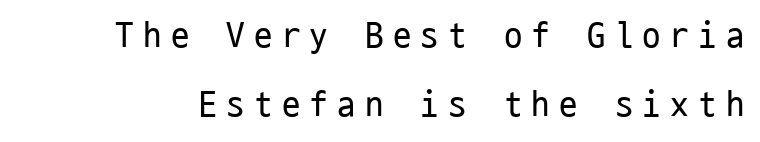
{"serif": "no", "italic": "no", "bold": "no", "weight": "regular", "width": "condensed", "stroke_contrast": "low", "x_height": "medium", "monospaced": "yes", "underline": "no", "line_spacing_ratio": 1.86, "letter_spacing": "wide", "letter_spacing_em": 0.25, "glyph_px": 37}
